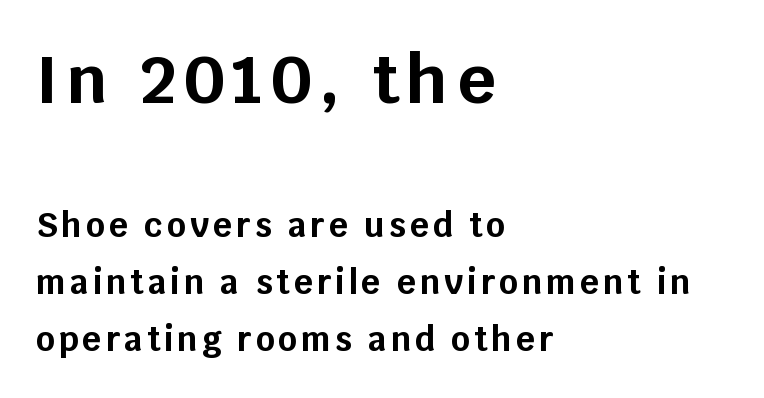
Q: Is the text bold? A: Yes.
Q: Is the text italic (slanted)? A: No, it is upright.
Q: Is the typeface a serif or a sans-serif typeface? A: Sans-serif.
Q: Is the text underlined? A: No.
Q: How is the paragraph aligned? A: Left-aligned.
Q: Which block of text is set in a larger size, the first (top) or the second (bottom)? A: The first (top) one.
Q: Width (condensed, normal, or wide)? A: Normal.
Q: Stroke contrast? A: Low.
Q: x-height? A: Large.
Q: Monospaced? A: No.
